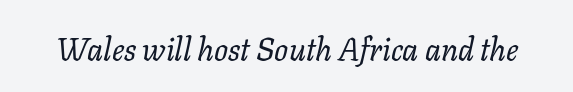
{"italic": "yes", "lean": "right", "slant_degrees": 11, "bold": "no", "weight": "regular", "width": "normal", "stroke_contrast": "low", "x_height": "medium", "monospaced": "no", "underline": "no", "letter_spacing": "normal", "letter_spacing_em": 0.0, "glyph_px": 31}
